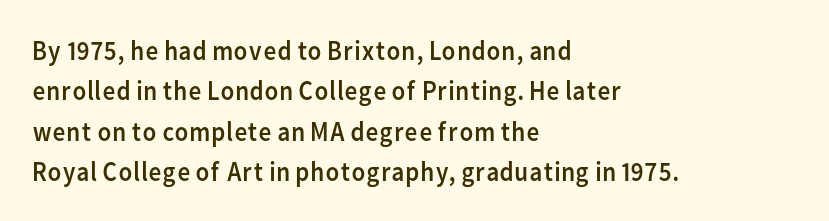
{"serif": "no", "italic": "no", "bold": "no", "weight": "regular", "width": "normal", "stroke_contrast": "low", "x_height": "medium", "monospaced": "no", "underline": "no", "align": "left", "line_spacing": "normal", "line_spacing_ratio": 1.44, "letter_spacing": "normal", "letter_spacing_em": 0.0, "glyph_px": 28}
